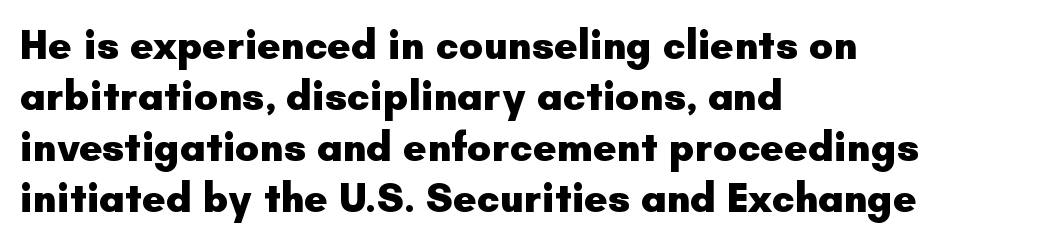
{"serif": "no", "italic": "no", "bold": "yes", "weight": "heavy", "width": "normal", "stroke_contrast": "low", "x_height": "small", "monospaced": "no", "underline": "no", "align": "left", "line_spacing_ratio": 1.24, "letter_spacing": "normal", "letter_spacing_em": 0.0, "glyph_px": 41}
